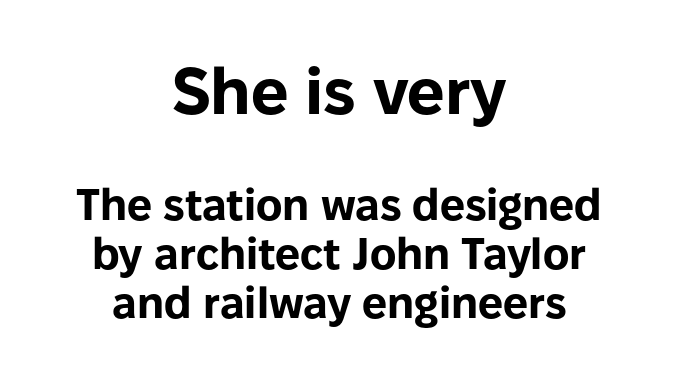
{"serif": "no", "italic": "no", "bold": "yes", "weight": "bold", "width": "normal", "stroke_contrast": "low", "x_height": "medium", "monospaced": "no", "underline": "no", "align": "center", "line_spacing": "tight", "line_spacing_ratio": 1.11, "letter_spacing": "normal", "letter_spacing_em": 0.0, "larger_block": "first", "size_ratio": 1.5, "glyph_px": 66}
